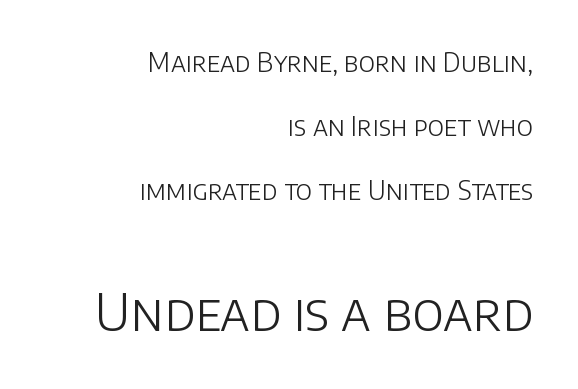
Q: Is the text bold? A: No.
Q: Is the text italic (slanted)? A: No, it is upright.
Q: Is the typeface a serif or a sans-serif typeface? A: Sans-serif.
Q: Is the text underlined? A: No.
Q: How is the paragraph aligned? A: Right-aligned.
Q: Is the spacing between letters normal or unusually wide? A: Normal.
Q: Is the spacing between lines tight, normal or loose? A: Loose.
Q: Which block of text is set in a larger size, the first (top) or the second (bottom)? A: The second (bottom) one.
Q: Width (condensed, normal, or wide)? A: Normal.
Q: Stroke contrast? A: Low.
Q: x-height? A: Large.
Q: Monospaced? A: No.
